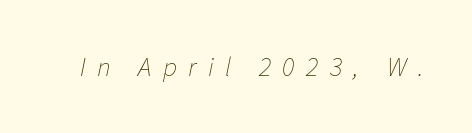
Q: Is the text bold? A: No.
Q: Is the text italic (slanted)? A: Yes, it leans right by about 11 degrees.
Q: Is the text underlined? A: No.
Q: Is the spacing between letters normal or unusually wide? A: Unusually wide.
